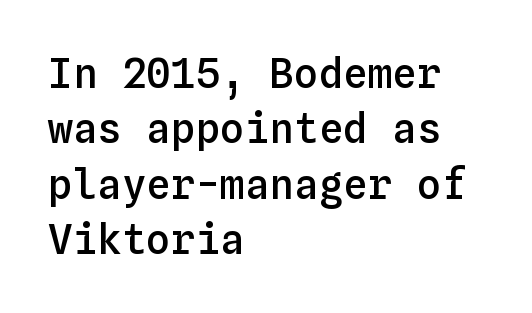
The space beneath each line is pristine and unruled. A classic flush-left, rag-right setting is used for this passage. Do the characters align in a grid? Yes, the font is monospaced. Every character sits straight up, as roman type does. Is the type bold? Partly — it's a semibold, heavier than regular but not fully bold.
